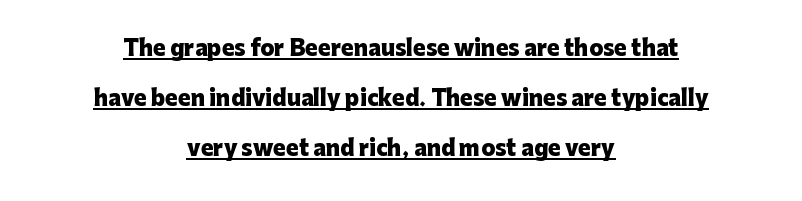
{"italic": "no", "bold": "yes", "underline": "yes", "align": "center", "line_spacing": "loose", "line_spacing_ratio": 2.37, "letter_spacing": "normal", "letter_spacing_em": 0.0, "glyph_px": 21}
